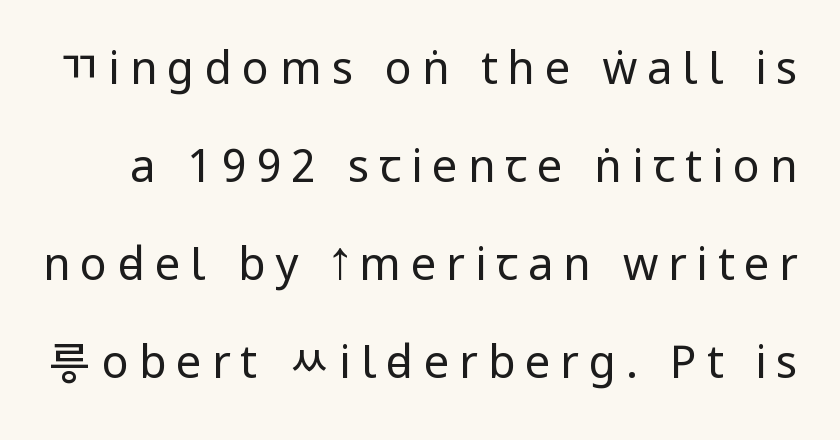
The passage shown is typed in a proportional face where columns would drift. The vertical gap from one line to the next is large. Caption: face not bold, strokes unweighted. Every character sits straight up, as roman type does. Glance below the letters and you will spot only blank space.
